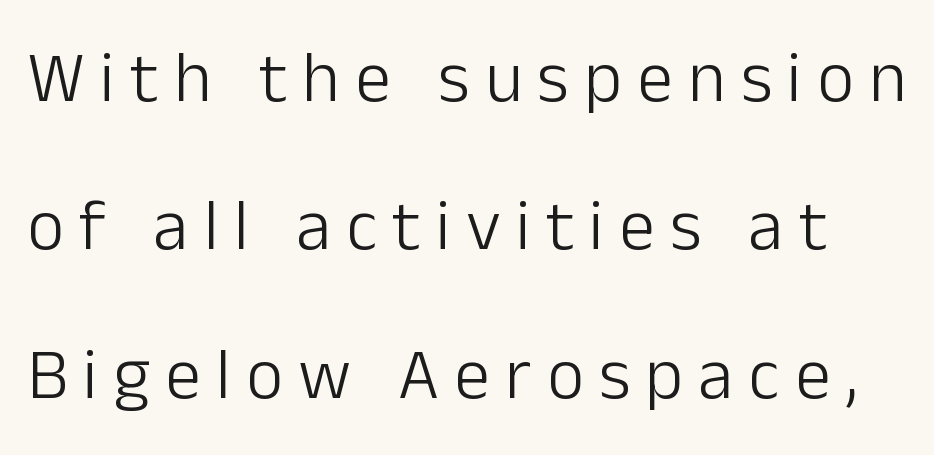
Q: Is the text bold? A: No.
Q: Is the text italic (slanted)? A: No, it is upright.
Q: Is the typeface a serif or a sans-serif typeface? A: Sans-serif.
Q: Is the text underlined? A: No.
Q: Is the spacing between letters normal or unusually wide? A: Unusually wide.
Q: Is the spacing between lines tight, normal or loose? A: Loose.
Q: Width (condensed, normal, or wide)? A: Normal.
Q: Stroke contrast? A: Low.
Q: x-height? A: Medium.
Q: Monospaced? A: No.
